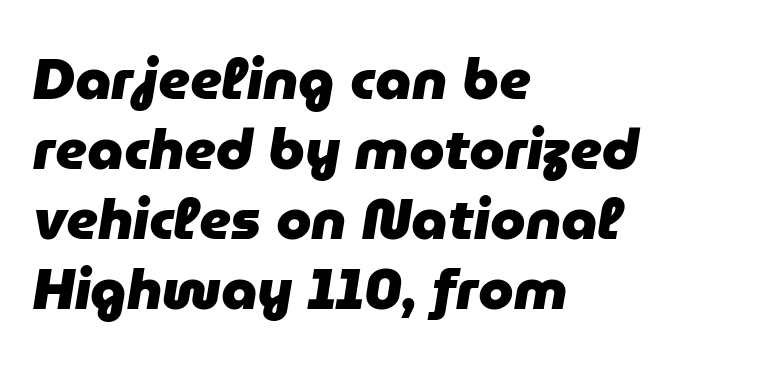
{"italic": "yes", "lean": "right", "slant_degrees": 9, "bold": "yes", "weight": "heavy", "width": "normal", "stroke_contrast": "low", "x_height": "medium", "monospaced": "no", "underline": "no", "align": "left", "line_spacing_ratio": 1.23, "letter_spacing": "normal", "letter_spacing_em": 0.0, "glyph_px": 57}
